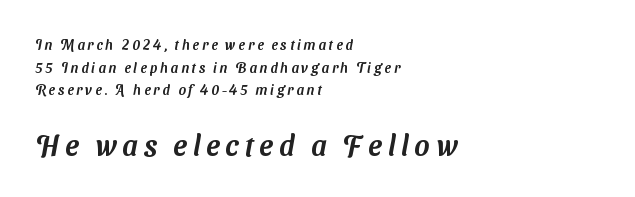
The image shows 29 px sans-serif type; set left-aligned, normal line spacing (1.61x), unusually wide letter spacing (+0.2 em), not underlined; the second (bottom) block is 2.07x larger; medium stroke contrast and a medium x-height.
